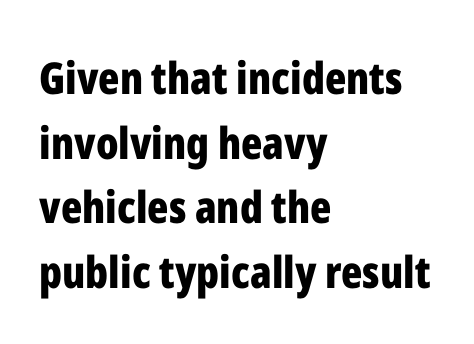
Note: no serifs on the glyphs. Is there any slant? The stems are plumb. The rendering uses a moderate line-height, typical for paragraphs. Characters follow at the spacing the type designer built in. Looks like regular typesetting: each glyph gets only the width it needs.
